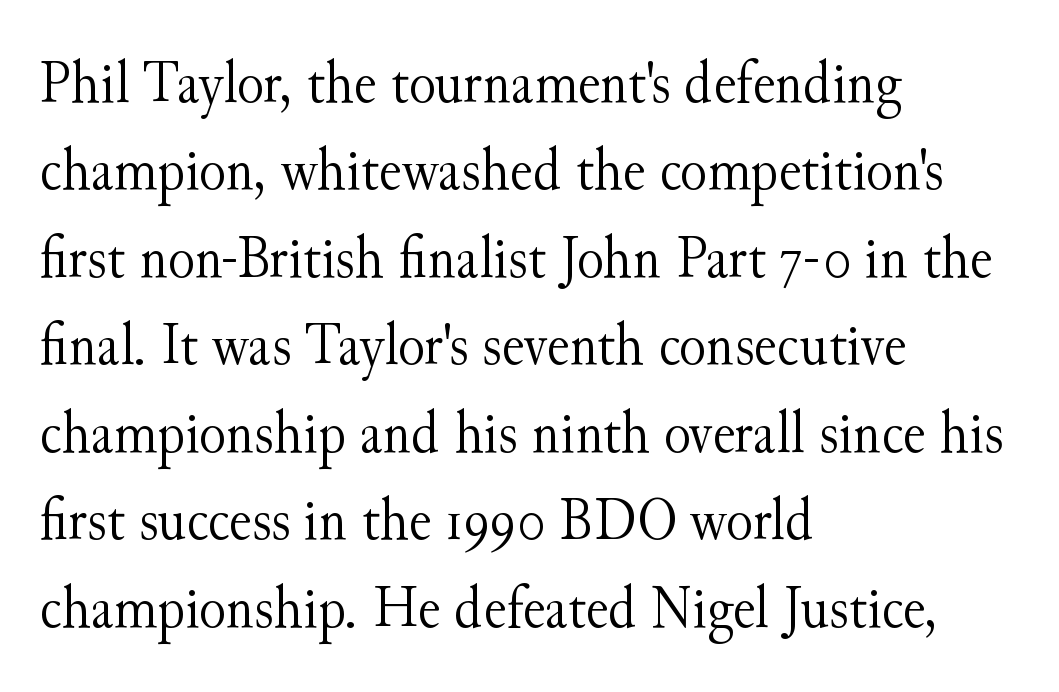
The image shows 62 px light serif type, upright; set left-aligned, normal line spacing (1.41x), normal letter spacing, not underlined; medium stroke contrast and a small x-height.
